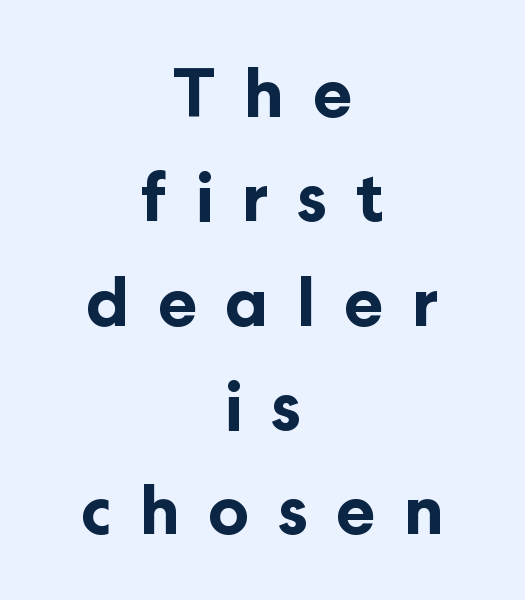
The image shows 66 px bold sans-serif type, upright; set centered, normal line spacing (1.58x), unusually wide letter spacing (+0.43 em), not underlined; low stroke contrast and a medium x-height.
